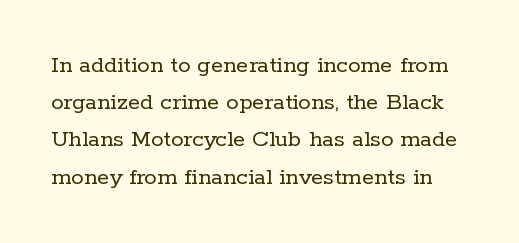
{"italic": "no", "bold": "no", "underline": "no", "line_spacing": "normal", "line_spacing_ratio": 1.49, "letter_spacing": "normal", "letter_spacing_em": 0.0, "glyph_px": 25}
